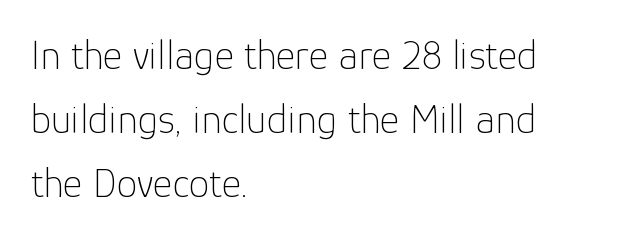
{"serif": "no", "italic": "no", "bold": "no", "weight": "thin", "width": "normal", "stroke_contrast": "low", "x_height": "medium", "monospaced": "no", "underline": "no", "align": "left", "line_spacing": "normal", "line_spacing_ratio": 1.52, "letter_spacing": "normal", "letter_spacing_em": 0.0, "glyph_px": 42}
